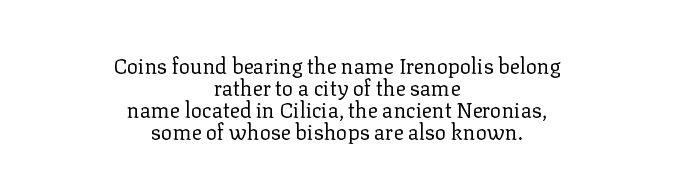
The lettering holds an erect, upright posture throughout. Unmarked baselines from the first word to the last. The strokes carry an ordinary text weight at most. Each new line begins almost immediately beneath the previous one. Is the letter spacing exaggerated? No — it looks like the ordinary default.
